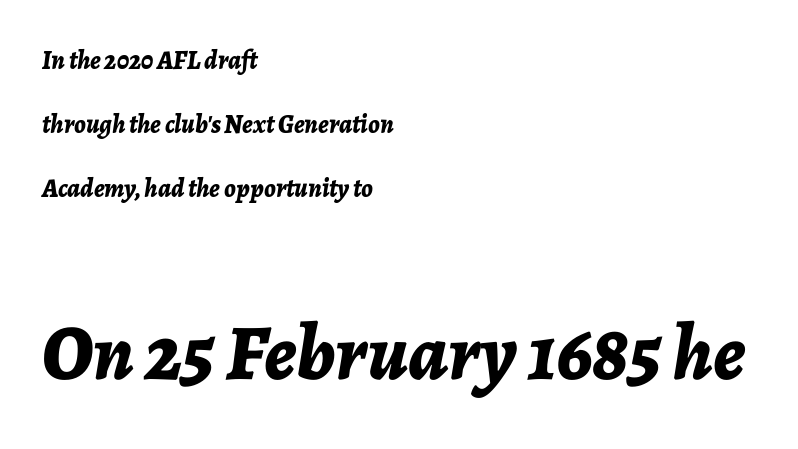
Q: Is the text bold? A: Yes.
Q: Is the text italic (slanted)? A: Yes, it leans right by about 7 degrees.
Q: Is the text underlined? A: No.
Q: How is the paragraph aligned? A: Left-aligned.
Q: Is the spacing between letters normal or unusually wide? A: Normal.
Q: Is the spacing between lines tight, normal or loose? A: Loose.
Q: Which block of text is set in a larger size, the first (top) or the second (bottom)? A: The second (bottom) one.
Q: Width (condensed, normal, or wide)? A: Normal.
Q: Stroke contrast? A: Low.
Q: x-height? A: Medium.
Q: Monospaced? A: No.
